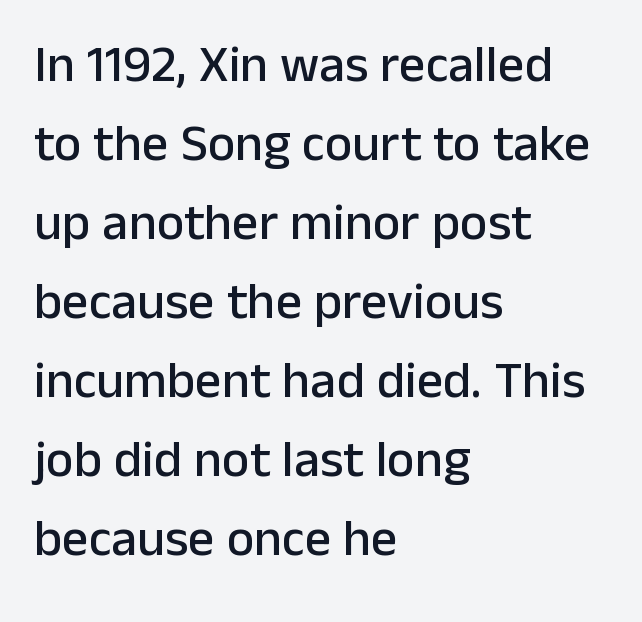
The horizontal fit of the characters is conventional and even. Regarding leading, the lines here are spaced in the standard way. Notice how the passage keeps a crisp vertical edge on the left only. To sum up the face: it is a sans, with no serifs. Posture: upright roman.
